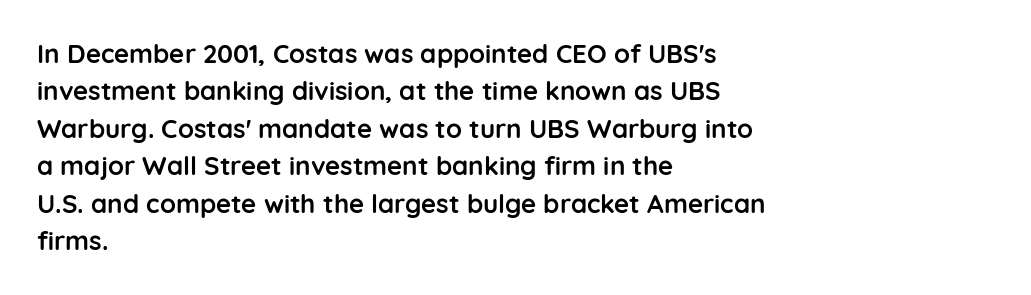
{"italic": "no", "bold": "yes", "underline": "no", "align": "left", "line_spacing": "normal", "line_spacing_ratio": 1.44, "letter_spacing": "normal", "letter_spacing_em": 0.0, "glyph_px": 26}
